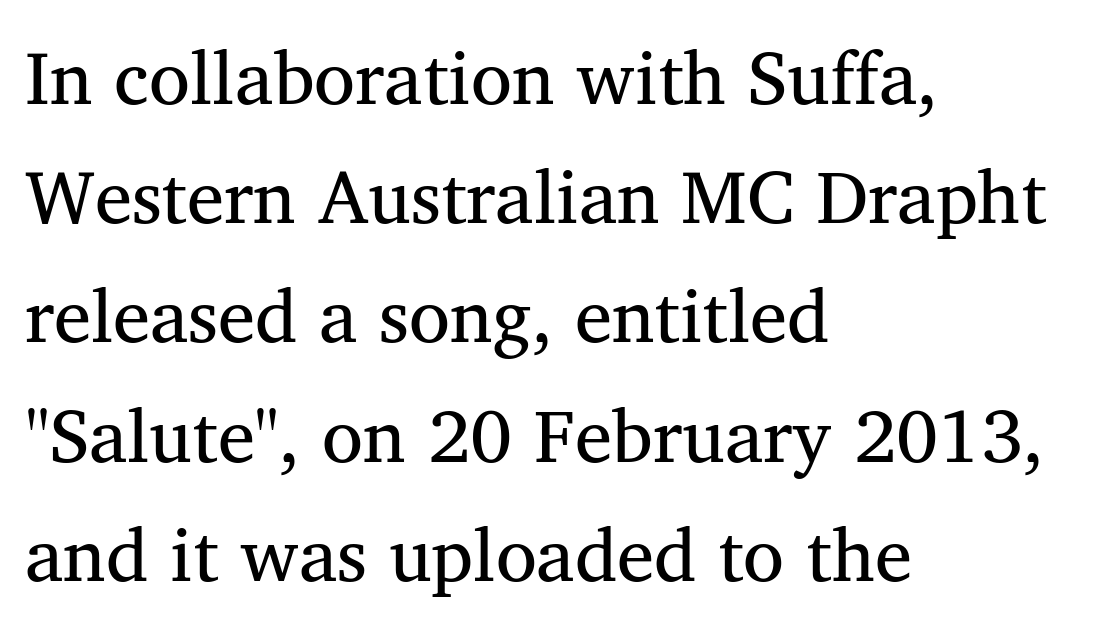
The image shows 75 px regular-weight serif type, upright; set left-aligned, normal line spacing (1.59x), normal letter spacing, not underlined; medium stroke contrast and a medium x-height.
